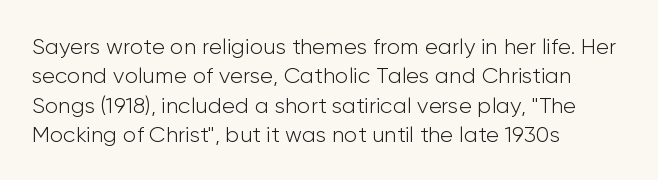
The image shows 22 px text type, upright; set left-aligned, normal line spacing (1.33x), normal letter spacing, not underlined.
